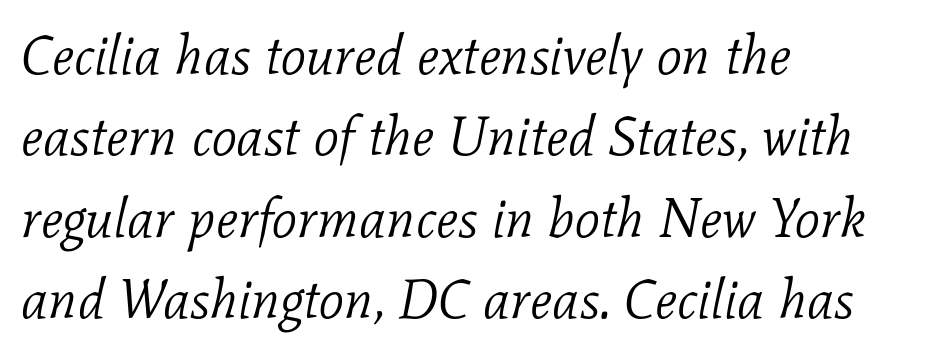
The image shows 55 px light serif type, italic (leaning right); set left-aligned, normal line spacing (1.48x), normal letter spacing, not underlined; low stroke contrast and a medium x-height.
